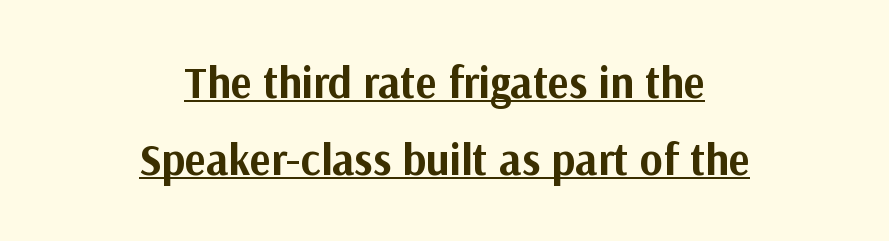
{"serif": "no", "italic": "no", "bold": "yes", "weight": "bold", "width": "normal", "stroke_contrast": "medium", "x_height": "medium", "monospaced": "no", "underline": "yes", "align": "center", "line_spacing_ratio": 1.74, "letter_spacing": "normal", "letter_spacing_em": 0.0, "glyph_px": 44}
